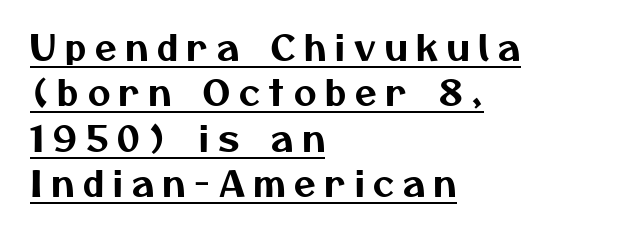
What kind of face is this? One without serifs — a sans. Alignment: flush left. The tracking reads as deliberately expanded to a designer's eye. Underlining? Definitely there. Proportional: the letters do not fall into vertical columns.
